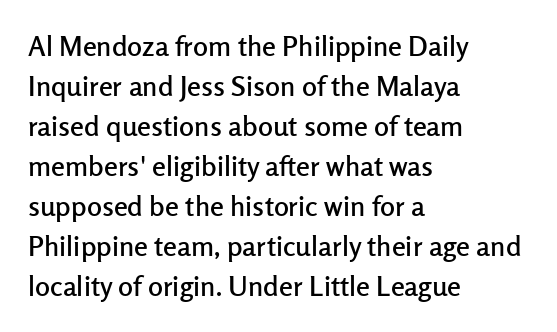
Q: Is the text italic (slanted)? A: No, it is upright.
Q: Is the typeface a serif or a sans-serif typeface? A: Sans-serif.
Q: Is the text underlined? A: No.
Q: How is the paragraph aligned? A: Left-aligned.
Q: Is the spacing between letters normal or unusually wide? A: Normal.
Q: Is the spacing between lines tight, normal or loose? A: Normal.
Q: Width (condensed, normal, or wide)? A: Normal.
Q: Stroke contrast? A: Low.
Q: x-height? A: Medium.
Q: Monospaced? A: No.
